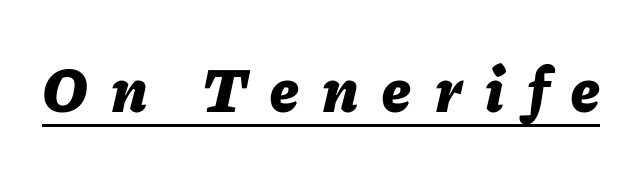
How are the letters spaced? Widely, with obvious added tracking. The passage shown is typed in a proportional face where columns would drift. Heavy-handed strokes throughout: this text is bold. Check the space under the baseline: a stroke is drawn there. Would a proofreader flag this as italicized? Yes.
